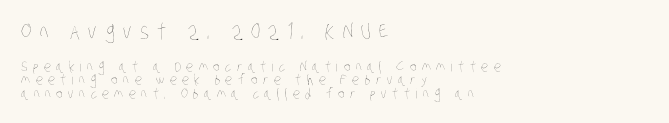
The letters are spread apart with noticeably loose tracking. The letters look calm and open, with moderate or lighter stems. Cramped leading. Short and long lines alike share a common starting point at left. Size hierarchy here favors the leading block over the trailing one.
